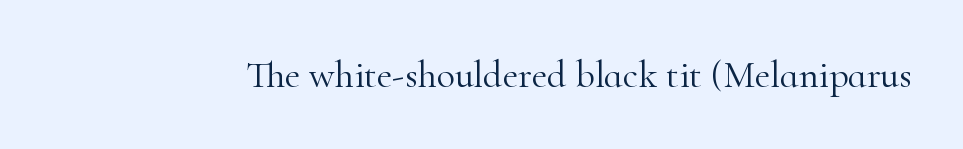
Q: Is the text bold? A: No.
Q: Is the text italic (slanted)? A: No, it is upright.
Q: Is the typeface a serif or a sans-serif typeface? A: Serif.
Q: Is the text underlined? A: No.
Q: Is the spacing between letters normal or unusually wide? A: Normal.
Q: Width (condensed, normal, or wide)? A: Normal.
Q: Stroke contrast? A: High.
Q: x-height? A: Small.
Q: Monospaced? A: No.
